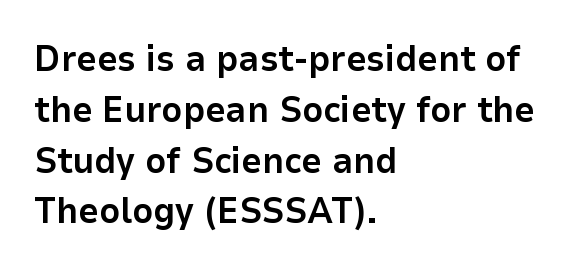
{"serif": "no", "italic": "no", "bold": "yes", "weight": "bold", "width": "normal", "stroke_contrast": "low", "x_height": "medium", "monospaced": "no", "underline": "no", "align": "left", "line_spacing": "normal", "line_spacing_ratio": 1.41, "letter_spacing": "normal", "letter_spacing_em": 0.0, "glyph_px": 36}
